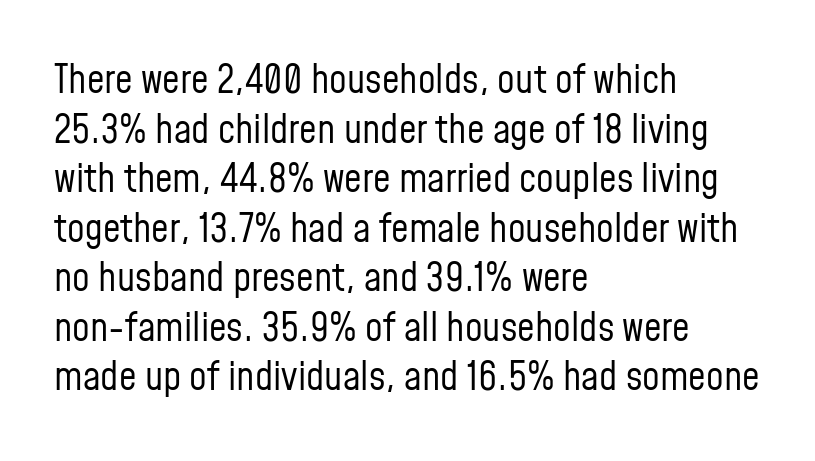
{"serif": "no", "italic": "no", "bold": "no", "weight": "regular", "width": "condensed", "stroke_contrast": "low", "x_height": "medium", "monospaced": "no", "underline": "no", "align": "left", "line_spacing": "normal", "line_spacing_ratio": 1.27, "letter_spacing": "normal", "letter_spacing_em": 0.0, "glyph_px": 39}
